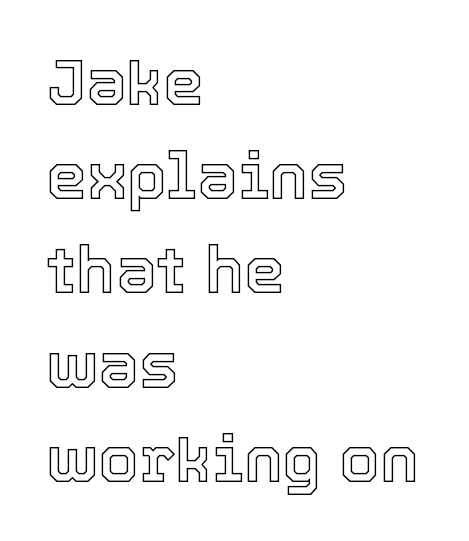
Glance below the letters and you will spot only blank space. The lines are quadded left. Posture: upright roman. Compared with typical paragraphs, the rows here are spaced about the same. Think of a printed novel: that variable character pitch is what you see here.
